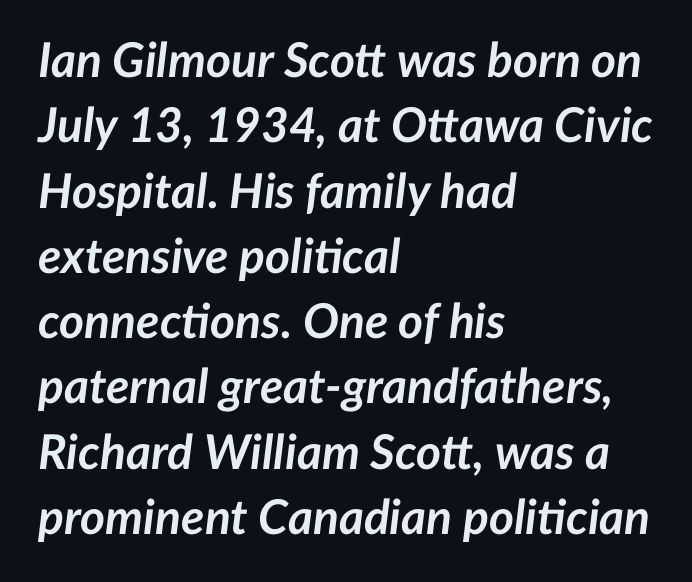
This sample keeps an unexceptional amount of space between lines. Does the copy run flush right? No — it runs flush left. Stroke thickness is high; the sample reads as a true bold. The string is rendered with underlining switched off. Spacing verdict: proportional, widths tailored to each character. Does the lettering tilt? It does — this is italic.
